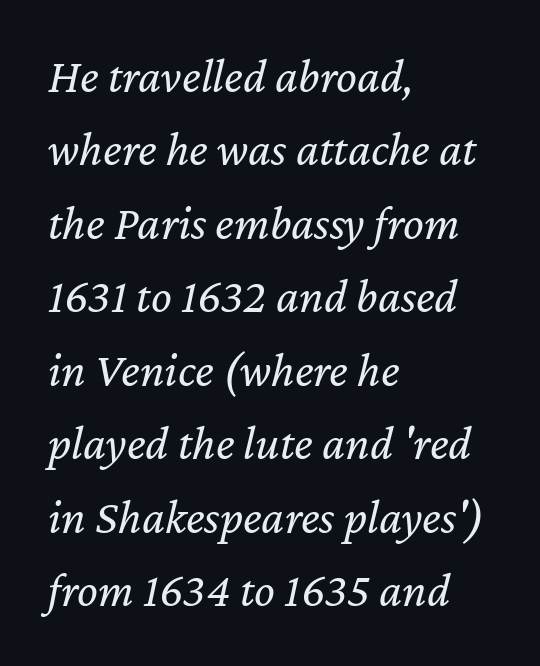
Q: Is the text bold? A: No.
Q: Is the text italic (slanted)? A: Yes, it leans right by about 12 degrees.
Q: Is the text underlined? A: No.
Q: How is the paragraph aligned? A: Left-aligned.
Q: Is the spacing between letters normal or unusually wide? A: Normal.
Q: Is the spacing between lines tight, normal or loose? A: Normal.
Q: Width (condensed, normal, or wide)? A: Normal.
Q: Stroke contrast? A: Low.
Q: x-height? A: Medium.
Q: Monospaced? A: No.
